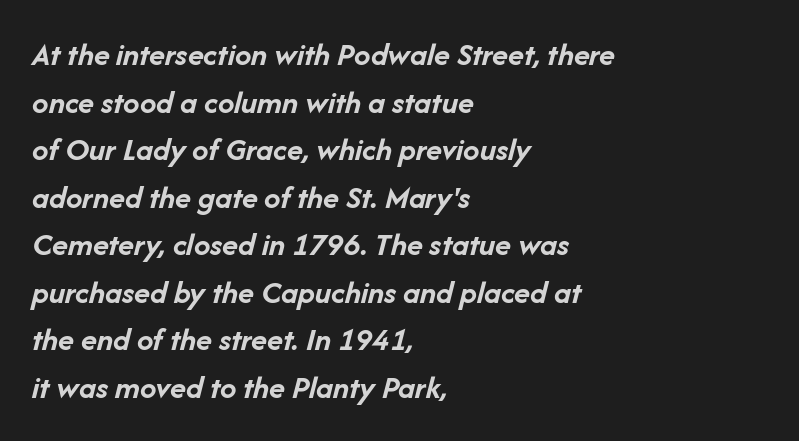
The rendering keeps characters at their native spacing. The letters are slanted; this is an italic face. These lines stack with their left ends in a neat column. Heft: maximum for text — a bold. The passage shown stacks its lines at a standard gap.
